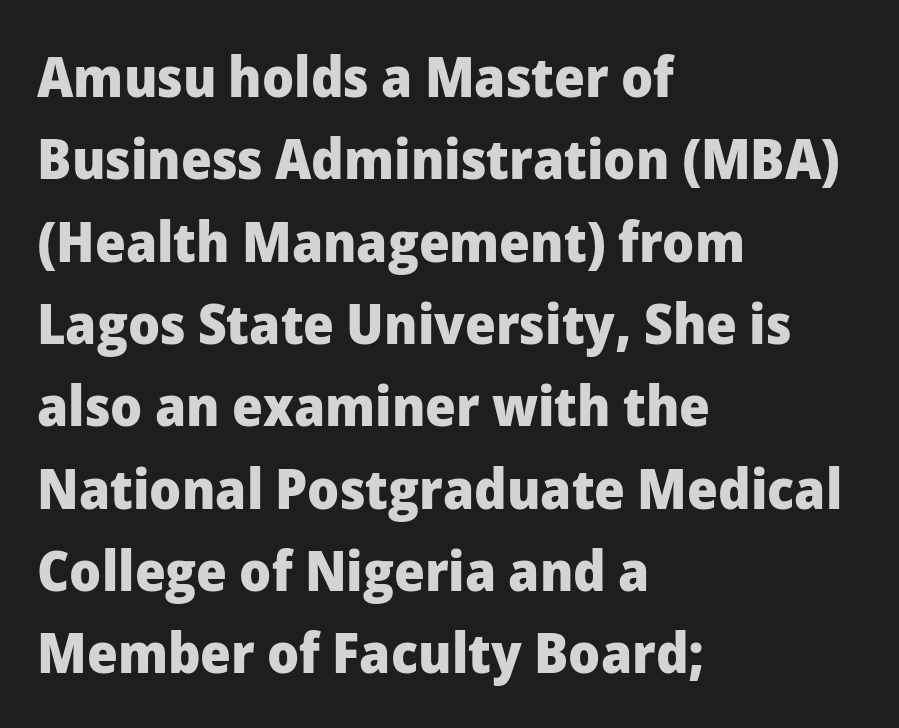
The image shows 56 px heavy sans-serif type, upright; set left-aligned, normal line spacing (1.47x), normal letter spacing, not underlined; low stroke contrast and a medium x-height.
